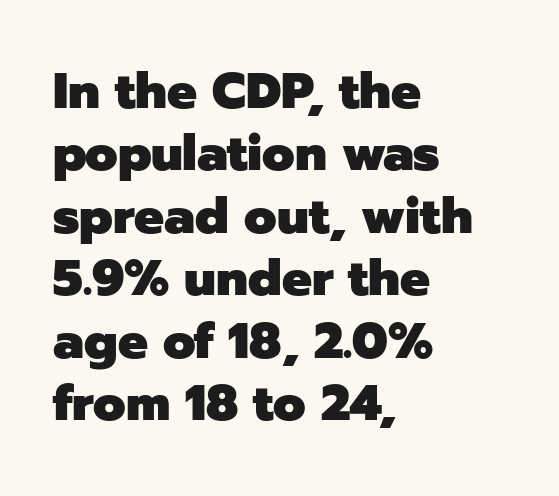
{"serif": "no", "italic": "no", "bold": "yes", "weight": "heavy", "width": "normal", "stroke_contrast": "low", "x_height": "medium", "monospaced": "no", "underline": "no", "align": "left", "line_spacing": "normal", "line_spacing_ratio": 1.25, "letter_spacing": "normal", "letter_spacing_em": 0.0, "glyph_px": 50}
